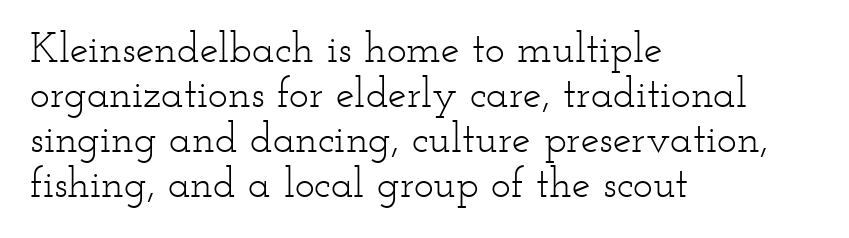
Q: Is the text bold? A: No.
Q: Is the text italic (slanted)? A: No, it is upright.
Q: Is the typeface a serif or a sans-serif typeface? A: Serif.
Q: Is the text underlined? A: No.
Q: How is the paragraph aligned? A: Left-aligned.
Q: Is the spacing between letters normal or unusually wide? A: Normal.
Q: Is the spacing between lines tight, normal or loose? A: Tight.
Q: Width (condensed, normal, or wide)? A: Wide.
Q: Stroke contrast? A: Low.
Q: x-height? A: Small.
Q: Monospaced? A: No.
